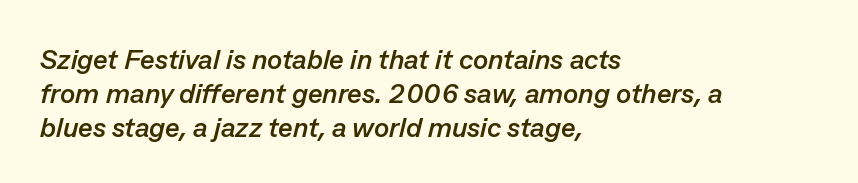
The image shows 28 px semibold type, italic (leaning right); set left-aligned, line spacing 1.21x, normal letter spacing, not underlined; low stroke contrast and a medium x-height.
